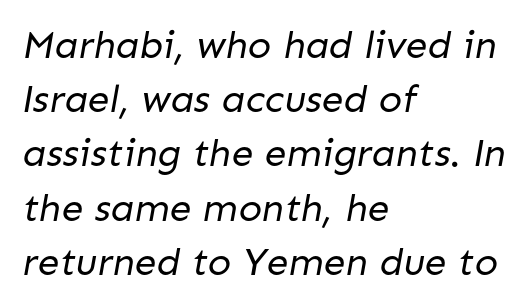
The image shows 39 px regular-weight sans-serif type; set left-aligned, normal line spacing (1.39x), normal letter spacing, not underlined; low stroke contrast and a medium x-height.
